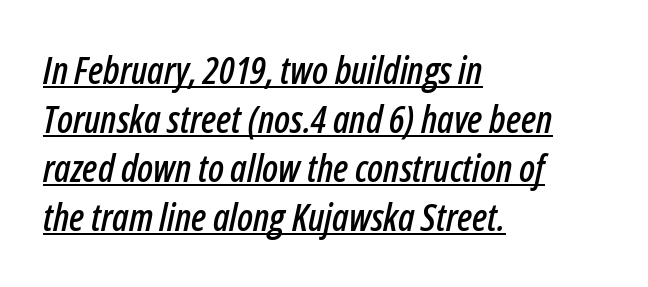
Q: Is the text italic (slanted)? A: Yes, it leans right by about 12 degrees.
Q: Is the text underlined? A: Yes.
Q: How is the paragraph aligned? A: Left-aligned.
Q: Is the spacing between letters normal or unusually wide? A: Normal.
Q: Is the spacing between lines tight, normal or loose? A: Normal.
Q: Width (condensed, normal, or wide)? A: Condensed.
Q: Stroke contrast? A: Low.
Q: x-height? A: Medium.
Q: Monospaced? A: No.
